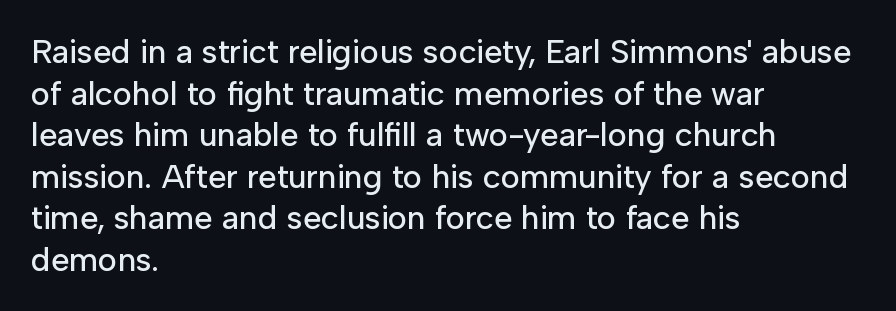
The image shows 33 px sans-serif type, upright; set left-aligned, normal line spacing (1.26x), normal letter spacing, not underlined; low stroke contrast and a medium x-height.
